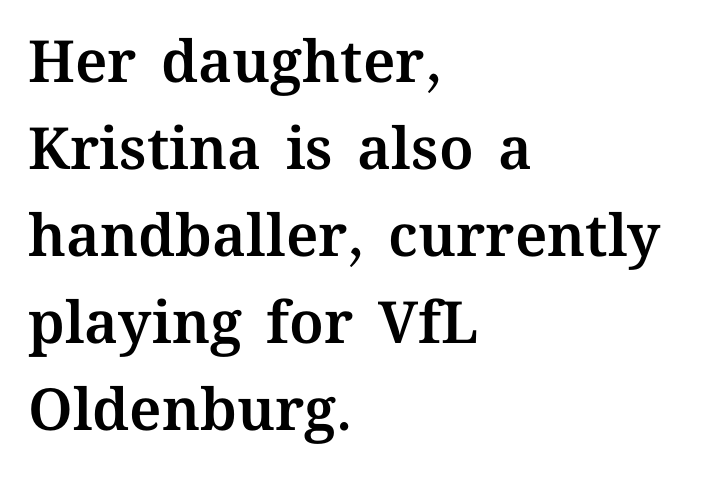
The image shows 58 px text type, upright; set left-aligned, normal line spacing (1.5x), normal letter spacing, not underlined; medium stroke contrast and a medium x-height.
